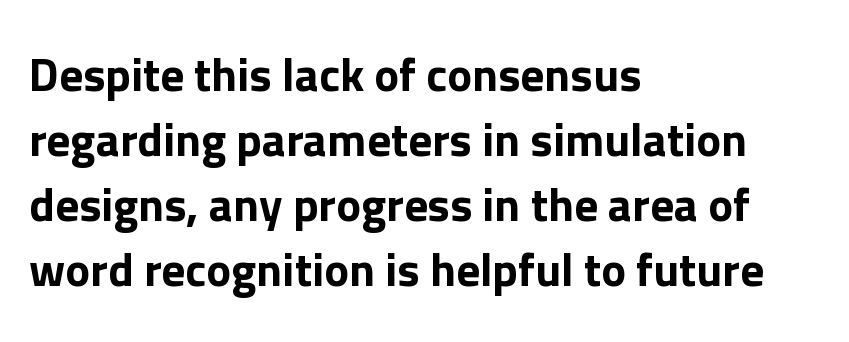
The image shows 47 px sans-serif type, upright; set left-aligned, normal line spacing (1.38x), normal letter spacing, not underlined; low stroke contrast and a medium x-height.
